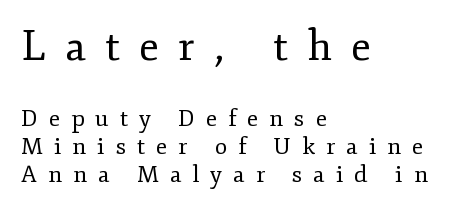
{"serif": "yes", "italic": "no", "bold": "no", "weight": "regular", "width": "normal", "stroke_contrast": "low", "x_height": "small", "monospaced": "no", "underline": "no", "align": "left", "line_spacing_ratio": 1.22, "letter_spacing": "wide", "letter_spacing_em": 0.48, "larger_block": "first", "size_ratio": 1.78, "glyph_px": 41}
